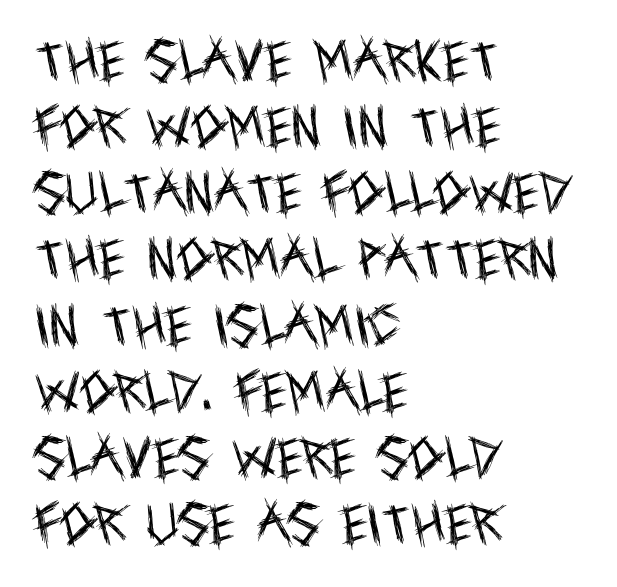
Q: Is the text bold? A: No.
Q: Is the text italic (slanted)? A: No, it is upright.
Q: Is the typeface a serif or a sans-serif typeface? A: Sans-serif.
Q: Is the text underlined? A: No.
Q: How is the paragraph aligned? A: Left-aligned.
Q: Is the spacing between letters normal or unusually wide? A: Normal.
Q: Is the spacing between lines tight, normal or loose? A: Normal.
Q: Width (condensed, normal, or wide)? A: Condensed.
Q: x-height? A: Large.
Q: Monospaced? A: No.
